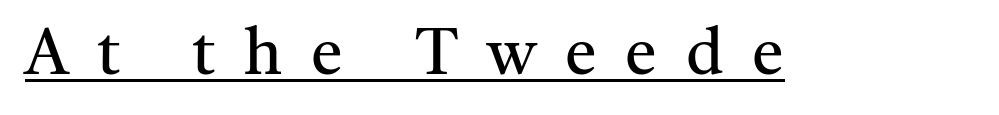
Is the letter spacing exaggerated? Yes — the characters are pushed far apart. No chunkiness to these letters — they're not bold. Quick note: underline on. Think of a printed novel: that variable character pitch is what you see here. Each letter's strokes conclude with small projecting serifs. Rendered with straight, roman letterforms.
